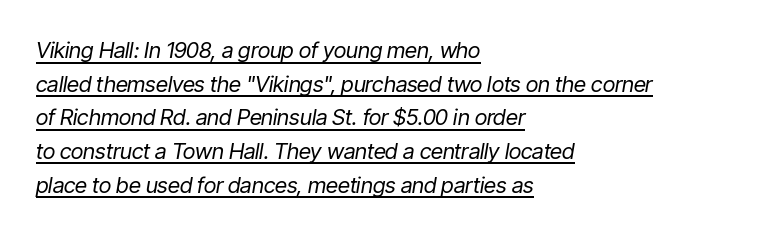
{"italic": "yes", "lean": "right", "slant_degrees": 9, "bold": "no", "underline": "yes", "align": "left", "line_spacing": "normal", "line_spacing_ratio": 1.53, "letter_spacing": "normal", "letter_spacing_em": 0.0, "glyph_px": 22}
